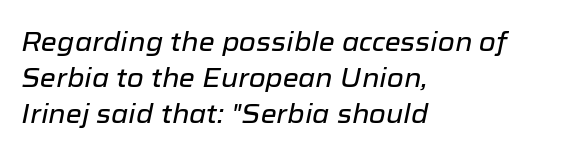
{"italic": "yes", "lean": "right", "slant_degrees": 12, "underline": "no", "align": "left", "line_spacing": "normal", "line_spacing_ratio": 1.38, "letter_spacing": "normal", "letter_spacing_em": 0.0, "glyph_px": 26}
